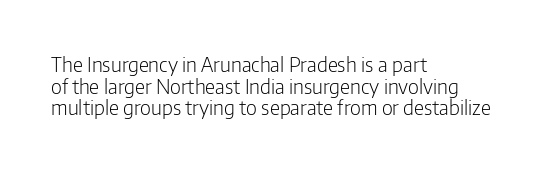
The image shows 20 px text type, upright; set left-aligned, tight line spacing (1.08x), normal letter spacing, not underlined.
